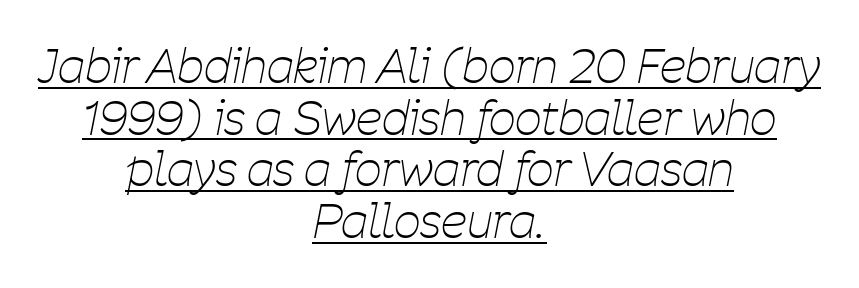
Both edges are ragged and mirror each other, which tells us the setting is centered. The words here are underlined. The passage shown is typed in a proportional face where columns would drift. This is not heavy type; no bold has been used. The letters sit at their default tracking, neither squeezed nor spread. The whole block is typeset with a tilt.
